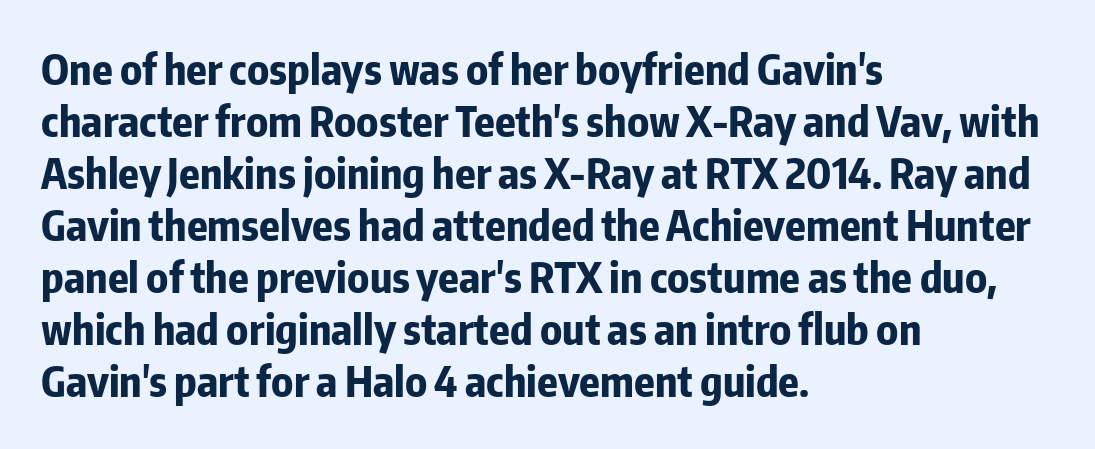
Is the type bold? Yes — the strokes are clearly thick and heavy. Ordinary non-slanted type is in use. The letters advance in unequal steps, a hallmark of proportional type. The tracking reads as untouched default to a designer's eye. Caption: multi-line text, flush left, ragged right. The string is rendered with underlining switched off.
